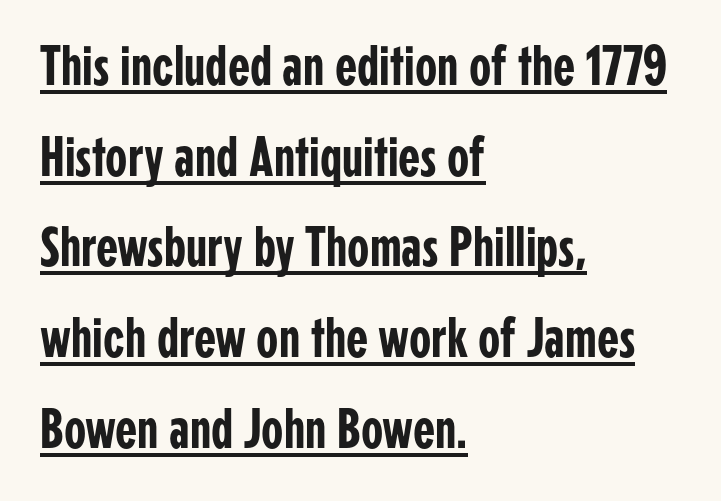
Q: Is the text italic (slanted)? A: No, it is upright.
Q: Is the typeface a serif or a sans-serif typeface? A: Sans-serif.
Q: Is the text underlined? A: Yes.
Q: How is the paragraph aligned? A: Left-aligned.
Q: Is the spacing between letters normal or unusually wide? A: Normal.
Q: Is the spacing between lines tight, normal or loose? A: Normal.
Q: Width (condensed, normal, or wide)? A: Condensed.
Q: Stroke contrast? A: Low.
Q: x-height? A: Medium.
Q: Monospaced? A: No.
